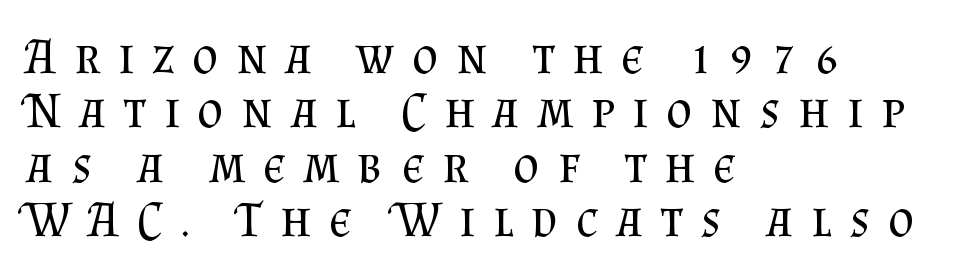
The image shows 50 px regular-weight serif type, upright; set left-aligned, tight line spacing (1.09x), unusually wide letter spacing (+0.36 em), not underlined; medium stroke contrast and a small x-height.
